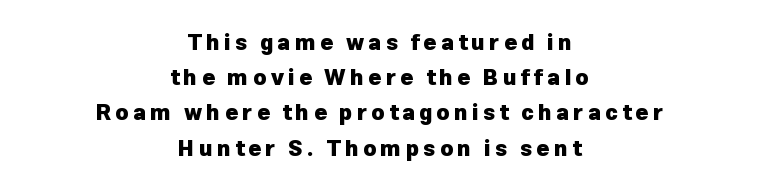
{"italic": "no", "bold": "yes", "underline": "no", "align": "center", "line_spacing": "normal", "line_spacing_ratio": 1.6, "glyph_px": 22}
